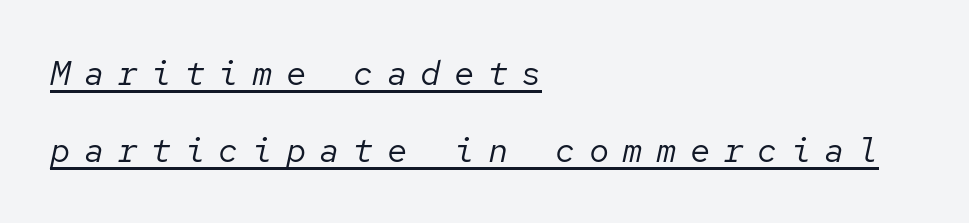
The image shows 34 px regular-weight type, italic (leaning right), monospaced; set left-aligned, loose line spacing (2.26x), unusually wide letter spacing (+0.39 em), underlined; low stroke contrast and a medium x-height.
